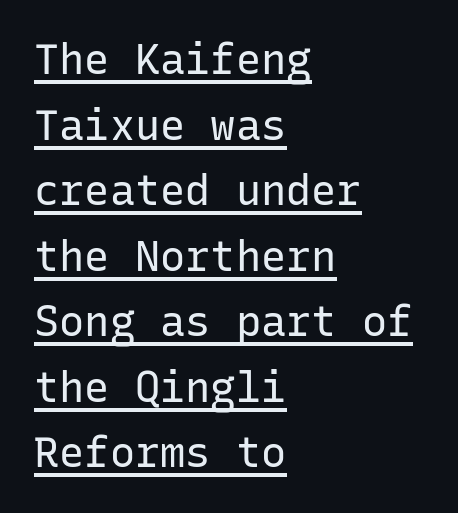
Each stroke keeps to a modest, everyday thickness or less. A typesetter would call this monospace, since all characters share one set width. You can see a thin bar hugging the bottom of the glyphs. This is the regular roman posture of the typeface. The designer left line spacing at the default. Line starts are locked; line ends wander.
